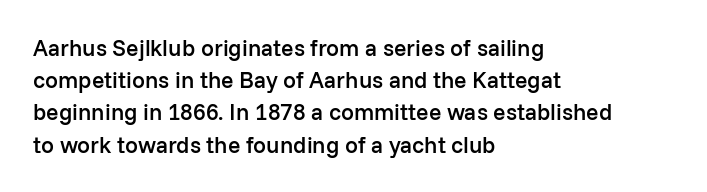
Q: Is the text bold? A: Semi-bold.
Q: Is the text italic (slanted)? A: No, it is upright.
Q: Is the text underlined? A: No.
Q: How is the paragraph aligned? A: Left-aligned.
Q: Is the spacing between letters normal or unusually wide? A: Normal.
Q: Is the spacing between lines tight, normal or loose? A: Normal.
